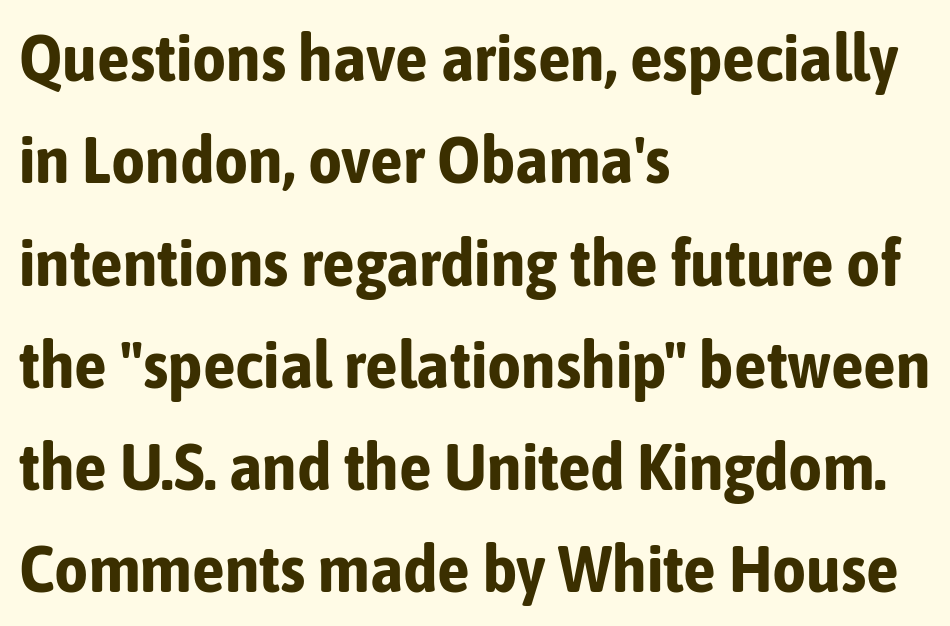
Q: Is the text bold? A: Yes.
Q: Is the text italic (slanted)? A: No, it is upright.
Q: Is the typeface a serif or a sans-serif typeface? A: Sans-serif.
Q: Is the text underlined? A: No.
Q: How is the paragraph aligned? A: Left-aligned.
Q: Is the spacing between letters normal or unusually wide? A: Normal.
Q: Is the spacing between lines tight, normal or loose? A: Normal.
Q: Width (condensed, normal, or wide)? A: Condensed.
Q: Stroke contrast? A: Low.
Q: x-height? A: Medium.
Q: Monospaced? A: No.
